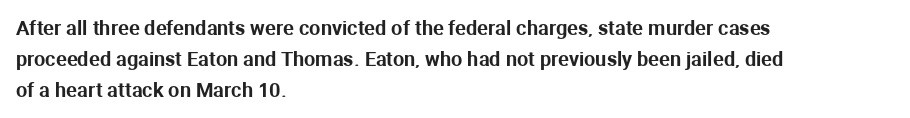
The image shows 20 px text type, upright; set left-aligned, normal line spacing (1.54x), normal letter spacing, not underlined.
